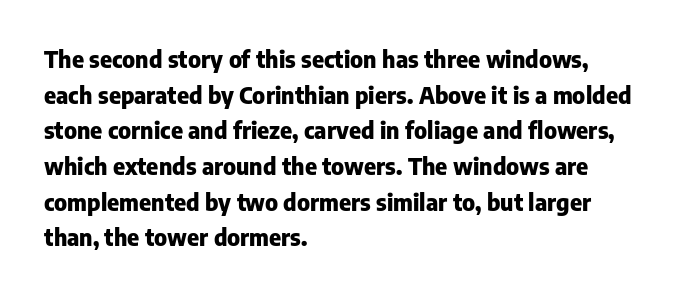
Is the block centered? No — it sits flush against the left margin. A full-strength bold gives these letters their thick strokes. The zone under the glyphs is completely vacant. This sample uses an upright cut, with every glyph sitting square on the baseline. The passage shown has conventional tracking throughout. The line-height multiplier appears to be the usual default.
